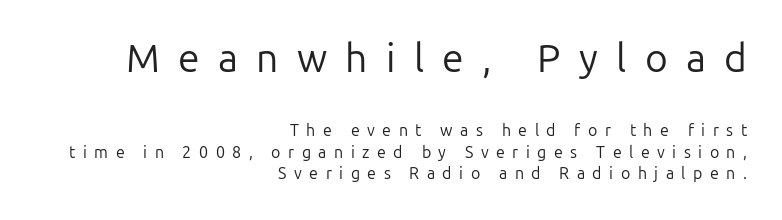
Q: Is the text bold? A: No.
Q: Is the text italic (slanted)? A: No, it is upright.
Q: Is the typeface a serif or a sans-serif typeface? A: Sans-serif.
Q: Is the text underlined? A: No.
Q: How is the paragraph aligned? A: Right-aligned.
Q: Is the spacing between letters normal or unusually wide? A: Unusually wide.
Q: Is the spacing between lines tight, normal or loose? A: Normal.
Q: Which block of text is set in a larger size, the first (top) or the second (bottom)? A: The first (top) one.
Q: Width (condensed, normal, or wide)? A: Normal.
Q: Stroke contrast? A: Low.
Q: x-height? A: Medium.
Q: Monospaced? A: No.
